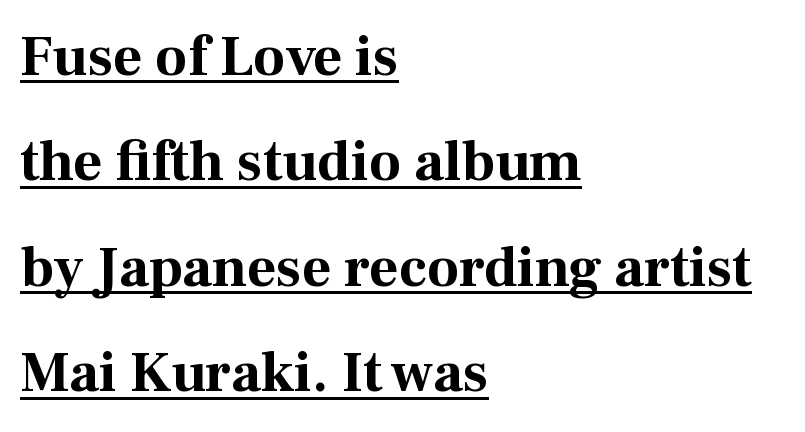
The image shows 57 px bold serif type, upright; set left-aligned, line spacing 1.85x, normal letter spacing, underlined; medium stroke contrast and a medium x-height.
